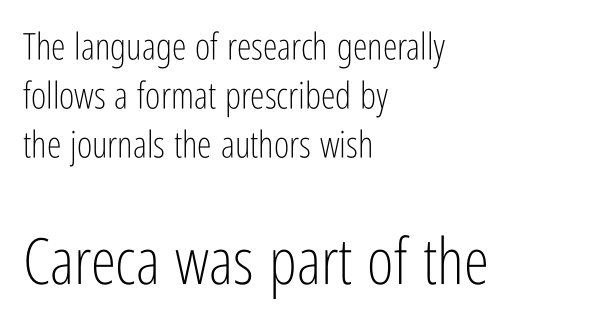
Q: Is the text bold? A: No.
Q: Is the text italic (slanted)? A: No, it is upright.
Q: Is the typeface a serif or a sans-serif typeface? A: Sans-serif.
Q: Is the text underlined? A: No.
Q: How is the paragraph aligned? A: Left-aligned.
Q: Is the spacing between letters normal or unusually wide? A: Normal.
Q: Is the spacing between lines tight, normal or loose? A: Normal.
Q: Which block of text is set in a larger size, the first (top) or the second (bottom)? A: The second (bottom) one.
Q: Width (condensed, normal, or wide)? A: Condensed.
Q: Stroke contrast? A: Low.
Q: x-height? A: Medium.
Q: Monospaced? A: No.
